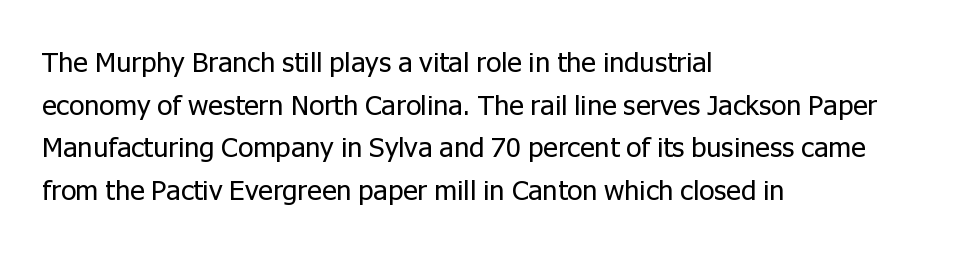
The image shows 28 px regular-weight sans-serif type, upright; set left-aligned, normal line spacing (1.52x), normal letter spacing, not underlined; low stroke contrast and a medium x-height.
